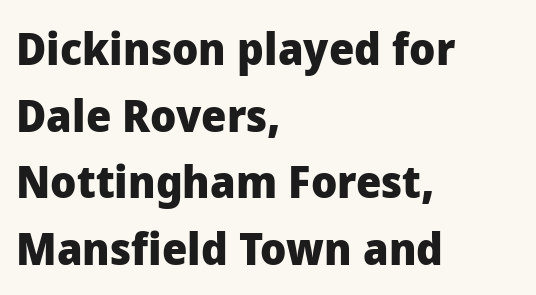
{"serif": "no", "italic": "no", "bold": "yes", "weight": "heavy", "width": "normal", "stroke_contrast": "low", "x_height": "medium", "monospaced": "no", "underline": "no", "align": "left", "line_spacing": "normal", "line_spacing_ratio": 1.48, "letter_spacing": "normal", "letter_spacing_em": 0.0, "glyph_px": 45}
